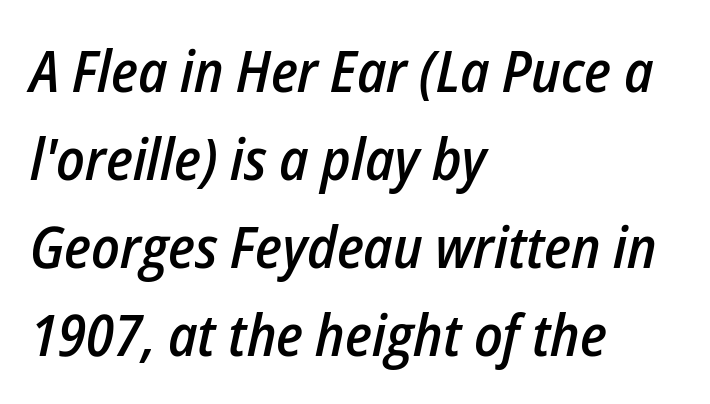
{"italic": "yes", "lean": "right", "slant_degrees": 12, "bold": "semi", "weight": "semibold", "width": "condensed", "stroke_contrast": "low", "x_height": "medium", "monospaced": "no", "underline": "no", "align": "left", "line_spacing": "normal", "line_spacing_ratio": 1.52, "letter_spacing": "normal", "letter_spacing_em": 0.0, "glyph_px": 58}
